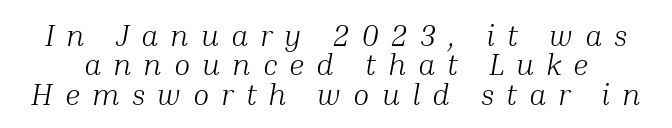
Serif or sans? Serif — the stroke terminals have little feet. Tracking here is generous; glyphs stand well apart from one another. The face looks like a standard text weight, possibly lighter. Tall strokes in this sample are angled rather than plumb. Here the designer chose a conventional face with non-uniform glyph widths.
